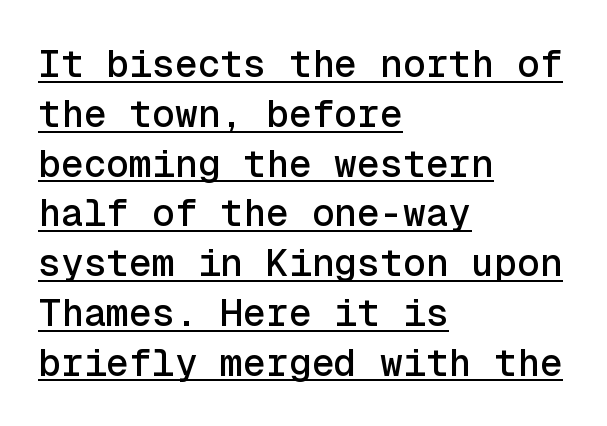
The image shows 38 px sans-serif type, upright, monospaced; set left-aligned, normal line spacing (1.31x), normal letter spacing, underlined; a medium x-height.
